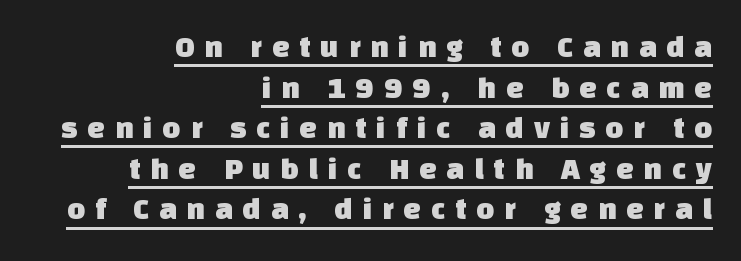
Q: Is the typeface a serif or a sans-serif typeface? A: Sans-serif.
Q: Is the text underlined? A: Yes.
Q: How is the paragraph aligned? A: Right-aligned.
Q: Is the spacing between letters normal or unusually wide? A: Unusually wide.
Q: Is the spacing between lines tight, normal or loose? A: Normal.
Q: Width (condensed, normal, or wide)? A: Normal.
Q: Stroke contrast? A: Low.
Q: x-height? A: Large.
Q: Monospaced? A: No.
